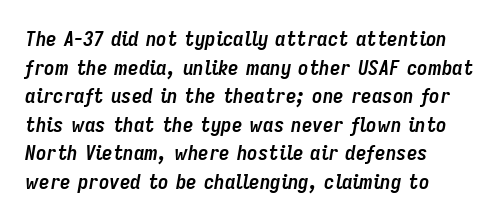
{"italic": "yes", "lean": "right", "slant_degrees": 9, "bold": "yes", "underline": "no", "align": "left", "line_spacing": "normal", "line_spacing_ratio": 1.36, "letter_spacing": "normal", "letter_spacing_em": 0.0, "glyph_px": 21}
